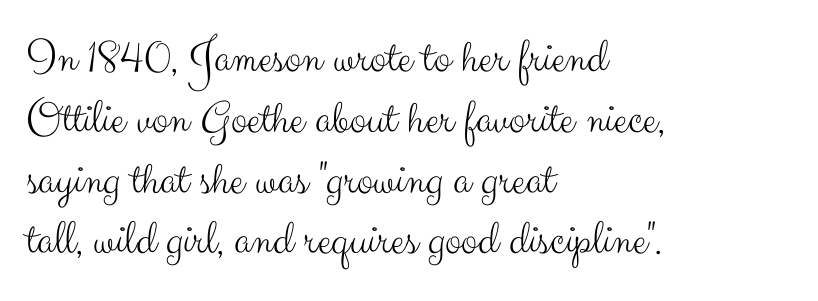
Q: Is the text bold? A: No.
Q: Is the text italic (slanted)? A: Yes.
Q: Is the typeface a serif or a sans-serif typeface? A: Sans-serif.
Q: Is the text underlined? A: No.
Q: How is the paragraph aligned? A: Left-aligned.
Q: Is the spacing between letters normal or unusually wide? A: Normal.
Q: Width (condensed, normal, or wide)? A: Normal.
Q: Stroke contrast? A: Medium.
Q: x-height? A: Small.
Q: Monospaced? A: No.
